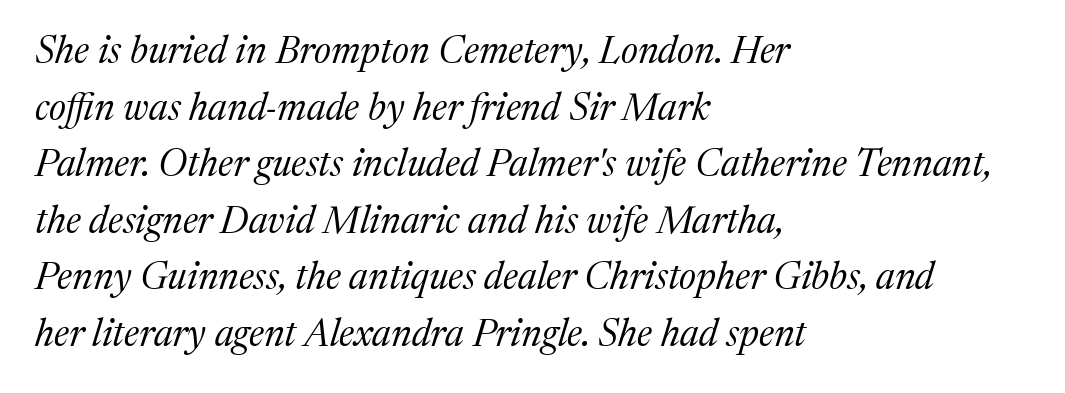
The rendering keeps characters at their native spacing. Tall strokes in this sample are angled rather than plumb. Regarding serifs, this sample has them. Spacing verdict: proportional, widths tailored to each character. The typesetting does not lean heavy: it is not bold. The vertical gap from one line to the next is medium.
